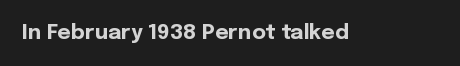
The letterforms sit shoulder to shoulder at normal distance. These lines were composed using upright roman letters. Check the space under the baseline: it is left empty. The sample has been set heavy, in full bold.
